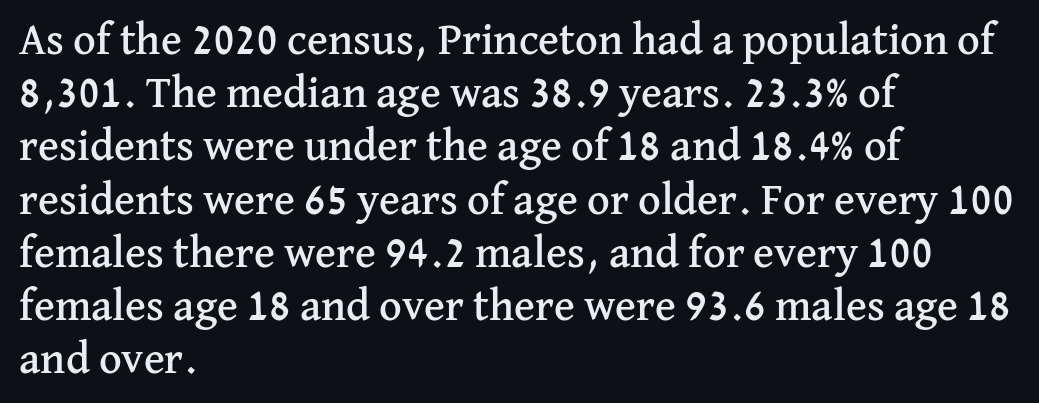
{"serif": "yes", "italic": "no", "width": "normal", "stroke_contrast": "medium", "x_height": "medium", "monospaced": "no", "underline": "no", "align": "left", "line_spacing_ratio": 1.21, "letter_spacing": "normal", "letter_spacing_em": 0.0, "glyph_px": 44}
